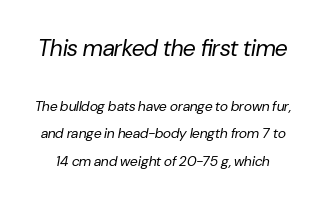
{"italic": "yes", "lean": "right", "slant_degrees": 10, "bold": "no", "underline": "no", "line_spacing": "loose", "line_spacing_ratio": 1.97, "letter_spacing": "normal", "letter_spacing_em": 0.0, "larger_block": "first", "size_ratio": 1.64, "glyph_px": 23}
